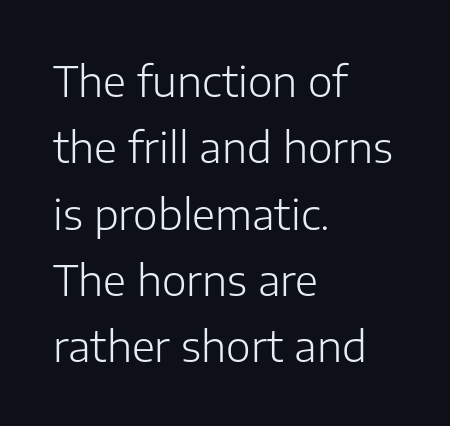
The image shows 42 px light sans-serif type, upright; set left-aligned, normal line spacing (1.58x), normal letter spacing, not underlined; low stroke contrast and a medium x-height.
